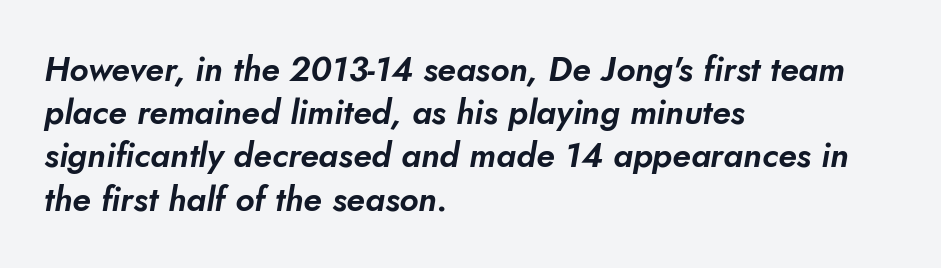
Q: Is the typeface a serif or a sans-serif typeface? A: Sans-serif.
Q: Is the text underlined? A: No.
Q: How is the paragraph aligned? A: Left-aligned.
Q: Is the spacing between letters normal or unusually wide? A: Normal.
Q: Is the spacing between lines tight, normal or loose? A: Normal.
Q: Width (condensed, normal, or wide)? A: Normal.
Q: Stroke contrast? A: Low.
Q: x-height? A: Small.
Q: Monospaced? A: No.
